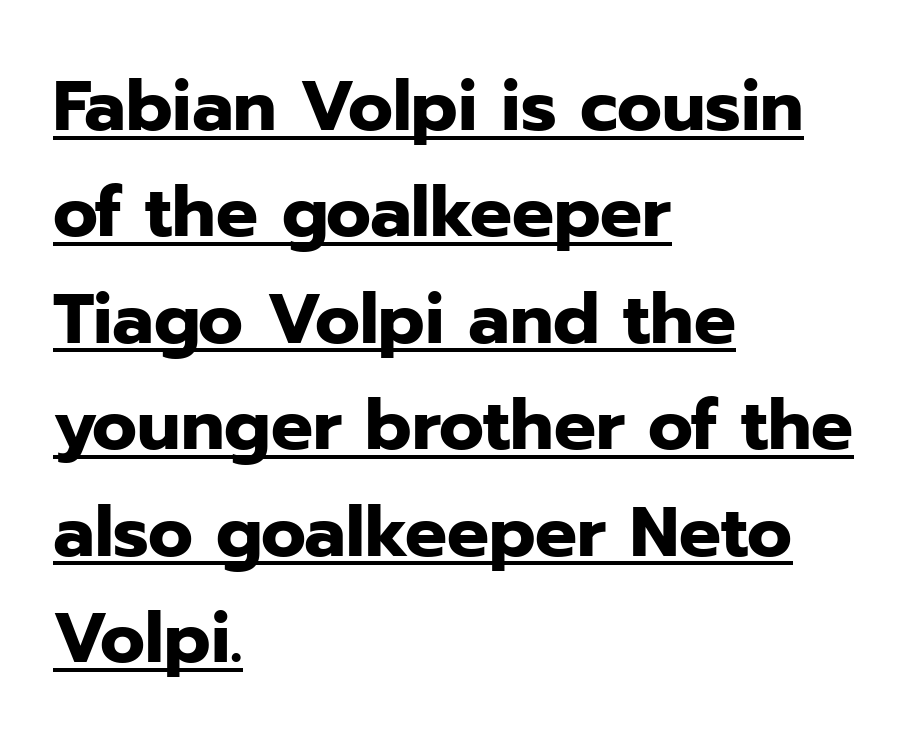
Normally led — the rows are evenly, conventionally spaced. Think of a printed novel: that variable character pitch is what you see here. The ragged edge is on the right, which tells us the setting is flush left. Underline: present. Is this a sans? Yes — the strokes have no serifs.
